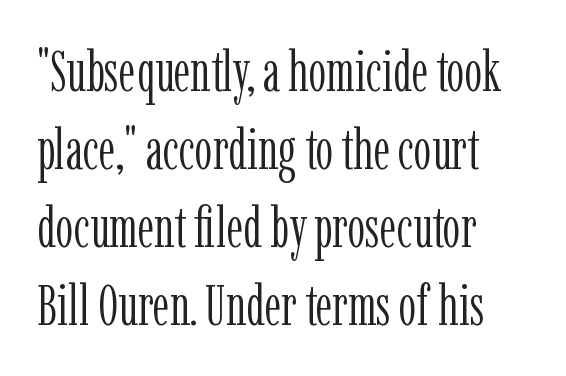
The image shows 56 px light, condensed serif type, upright; set left-aligned, normal line spacing (1.39x), normal letter spacing, not underlined; low stroke contrast and a medium x-height.
